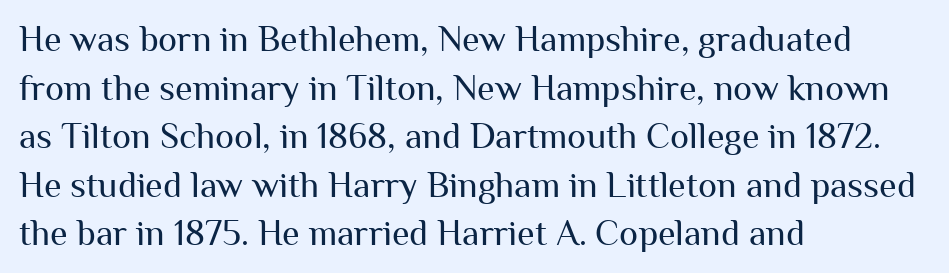
The image shows 36 px regular-weight sans-serif type, upright; set left-aligned, normal line spacing (1.35x), normal letter spacing, not underlined; medium stroke contrast and a medium x-height.
